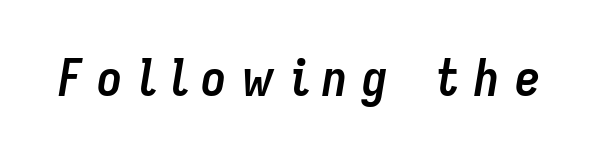
Q: Is the text bold? A: Yes.
Q: Is the text italic (slanted)? A: Yes, it leans right by about 9 degrees.
Q: Is the text underlined? A: No.
Q: Is the spacing between letters normal or unusually wide? A: Unusually wide.
Q: Width (condensed, normal, or wide)? A: Condensed.
Q: Stroke contrast? A: Low.
Q: x-height? A: Medium.
Q: Monospaced? A: No.
